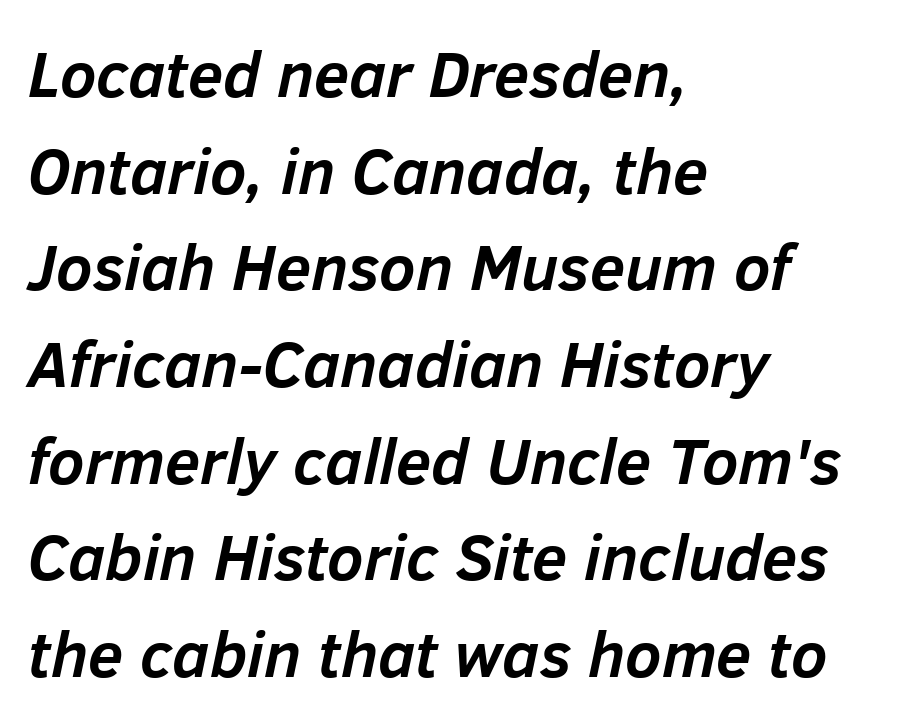
No extra tracking has been applied to these lines. Style check: oblique. The setting favours the left margin, as ordinary paragraphs usually do. A clean baseline with only descenders dipping below it. Stroke thickness is high; the sample reads as a true bold. Rows of type keep a routine distance in the vertical direction.
